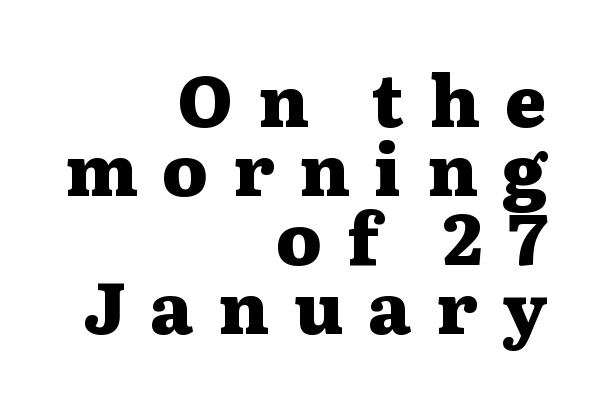
The image shows 71 px heavy, wide serif type, upright; set right-aligned, tight line spacing (0.97x), unusually wide letter spacing (+0.35 em), not underlined; medium stroke contrast and a medium x-height.
